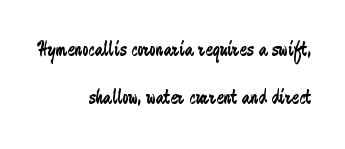
This sample trades compactness for vertical openness between lines. The font is comparable to plain body text, perhaps lighter. Caption: standard tracking, unaltered. A flush-right, rag-left setting is used for this passage. Lines of text with bare space underneath.
